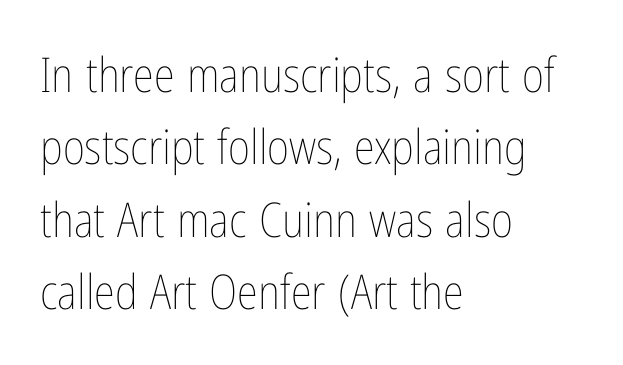
Nobody drew a line under any word here. How are the letters spaced? Ordinarily, with no added tracking. Counters stay open thanks to moderate or lighter strokes. The face used here is proportionally spaced, like ordinary book or web type.
